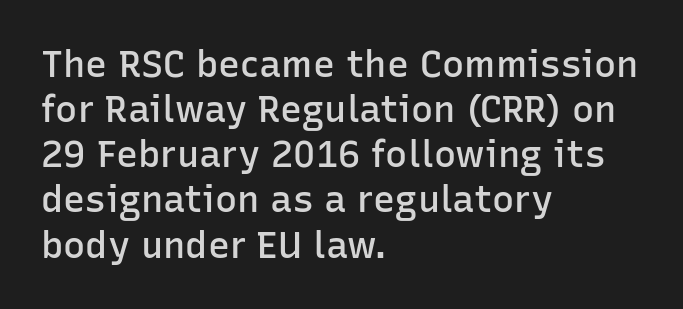
Varying glyph widths throughout — classic text-font behaviour. The type family on display is of the sans-serif kind. Posture: upright roman. No word sits above an underline. Each glyph is drawn with semibold strokes, heavier than normal yet not fully bold.
